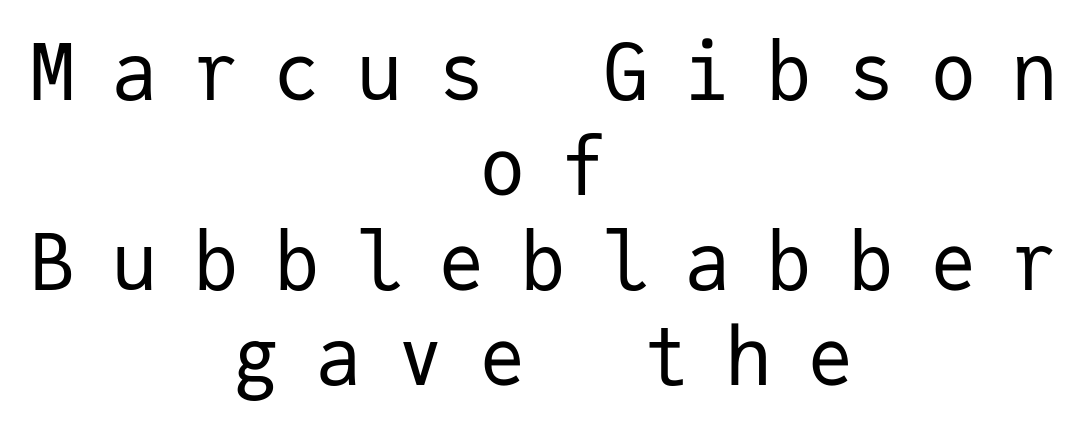
The image shows 78 px regular-weight sans-serif type, upright, monospaced; set centered, line spacing 1.22x, unusually wide letter spacing (+0.45 em), not underlined; low stroke contrast and a medium x-height.
